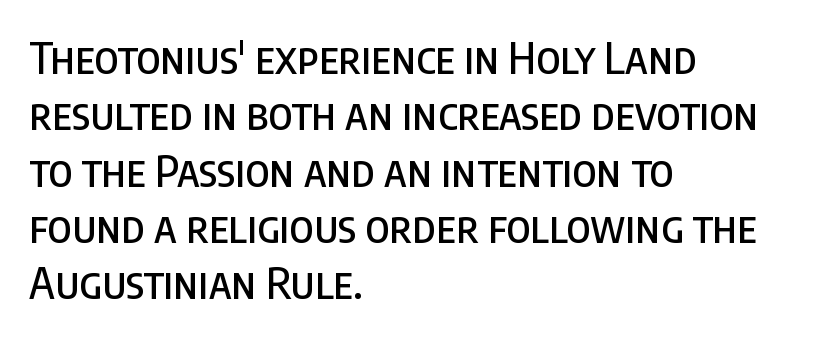
Q: Is the text italic (slanted)? A: No, it is upright.
Q: Is the typeface a serif or a sans-serif typeface? A: Sans-serif.
Q: Is the text underlined? A: No.
Q: How is the paragraph aligned? A: Left-aligned.
Q: Is the spacing between letters normal or unusually wide? A: Normal.
Q: Is the spacing between lines tight, normal or loose? A: Normal.
Q: Width (condensed, normal, or wide)? A: Condensed.
Q: Stroke contrast? A: Low.
Q: x-height? A: Large.
Q: Monospaced? A: No.
